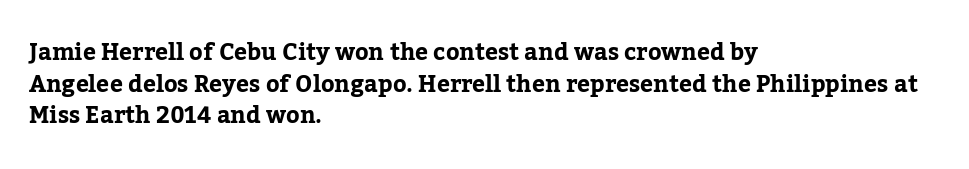
The tracking reads as untouched default to a designer's eye. These lines were composed using upright roman letters. A clean baseline with only descenders dipping below it. The designer left line spacing at the default. The lines are quadded left.
